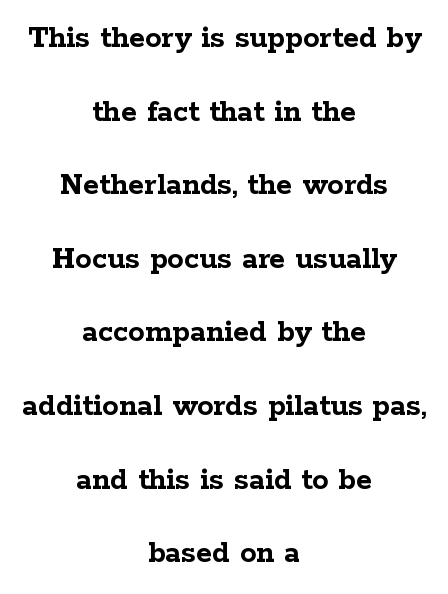
Weight: bold. Successive baselines arrive slowly, with a big drop between each. Students, note that the glyphs here touch the page at normal intervals. Centered paragraph, ragged on both sides. Serif or sans? Serif — the stroke terminals have little feet. The foot of each line stays bare and open.
